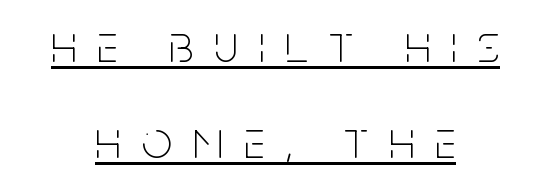
The image shows 53 px thin, condensed sans-serif type, upright; set centered, line spacing 1.81x, unusually wide letter spacing (+0.4 em), underlined; low stroke contrast and a large x-height.
